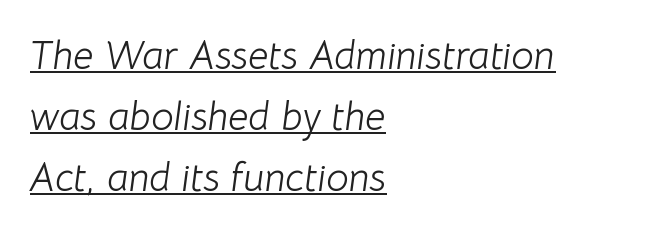
The paragraph shown leans on its left margin. Spacing verdict: proportional, widths tailored to each character. Successive baselines arrive at the customary interval. Does the lettering tilt? It does — this is italic. What stands out about the letter spacing? Nothing — it is the standard amount.
